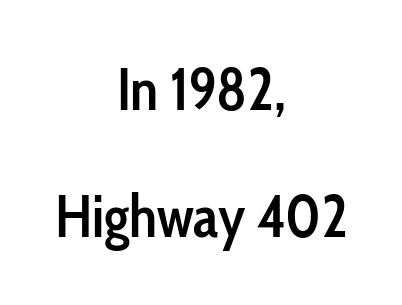
Q: Is the text bold? A: Semi-bold.
Q: Is the text italic (slanted)? A: No, it is upright.
Q: Is the typeface a serif or a sans-serif typeface? A: Sans-serif.
Q: Is the text underlined? A: No.
Q: How is the paragraph aligned? A: Centered.
Q: Is the spacing between letters normal or unusually wide? A: Normal.
Q: Is the spacing between lines tight, normal or loose? A: Loose.
Q: Width (condensed, normal, or wide)? A: Condensed.
Q: Stroke contrast? A: Low.
Q: x-height? A: Medium.
Q: Monospaced? A: No.
